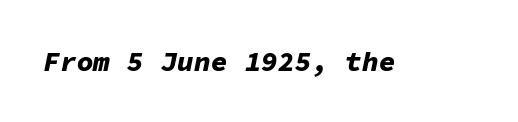
The image shows 28 px bold type, italic (leaning right), monospaced; set normal letter spacing, not underlined; low stroke contrast and a medium x-height.
